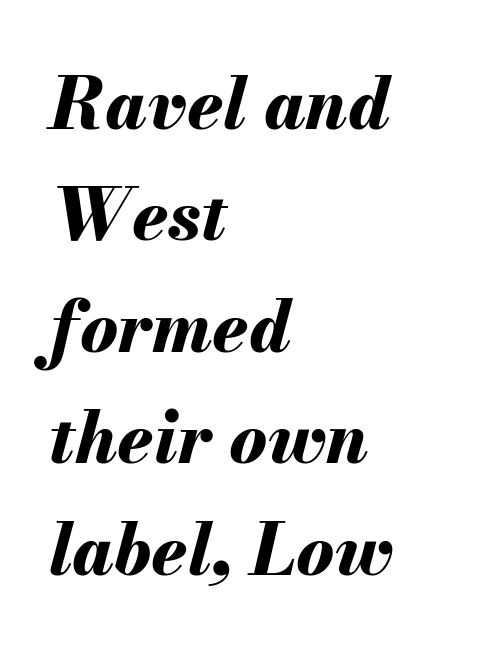
What stands out about the letter spacing? Nothing — it is the standard amount. Is there much room between lines? A standard amount, neither cramped nor airy. The setting favours the left margin, as ordinary paragraphs usually do. Proportional: the letters do not fall into vertical columns. Is the type slanted? Yes — the strokes lean at a clear angle. Thick stems and heavy bowls — unmistakably bold.
